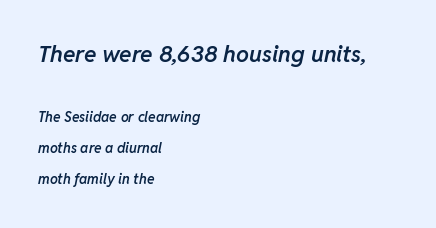
The image shows 23 px text type, italic (leaning right); set left-aligned, loose line spacing (2.21x), normal letter spacing, not underlined; the first (top) block is 1.64x larger.
